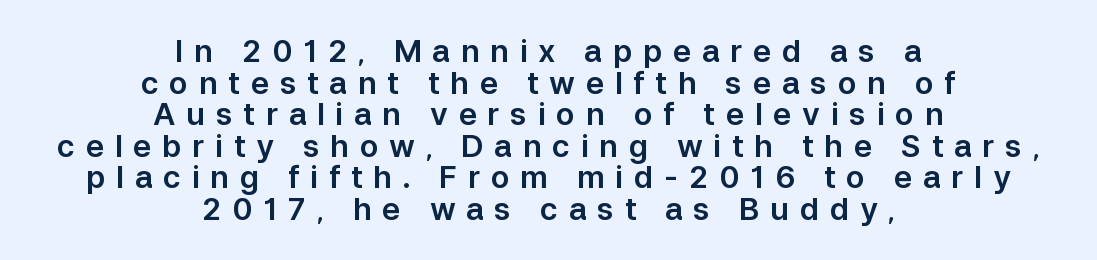
The image shows 31 px sans-serif type, upright; set centered, tight line spacing (1.02x), unusually wide letter spacing (+0.34 em), not underlined; low stroke contrast and a medium x-height.
